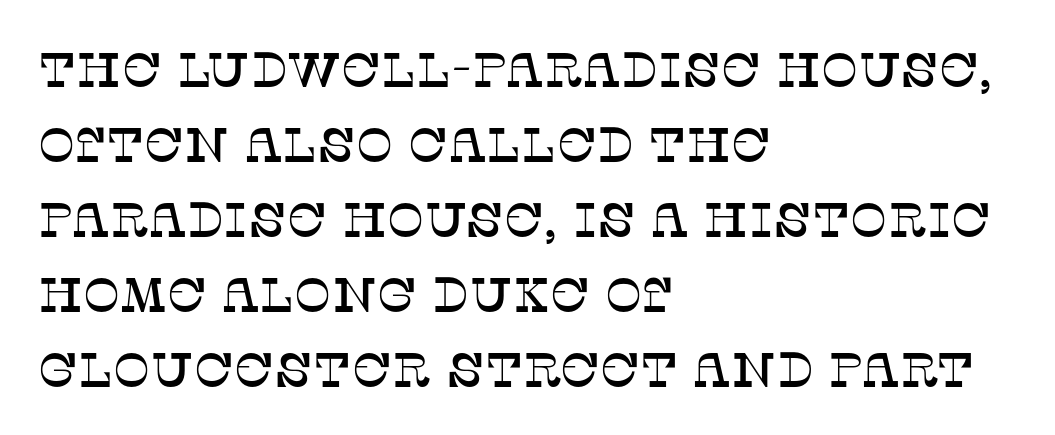
The passage shown is typeset with a serif family. Nope, not italic — everything's standing straight. The specimen omits any rule beneath the text block's lines. The text block is weighted toward the left margin, trailing off unevenly rightward.
